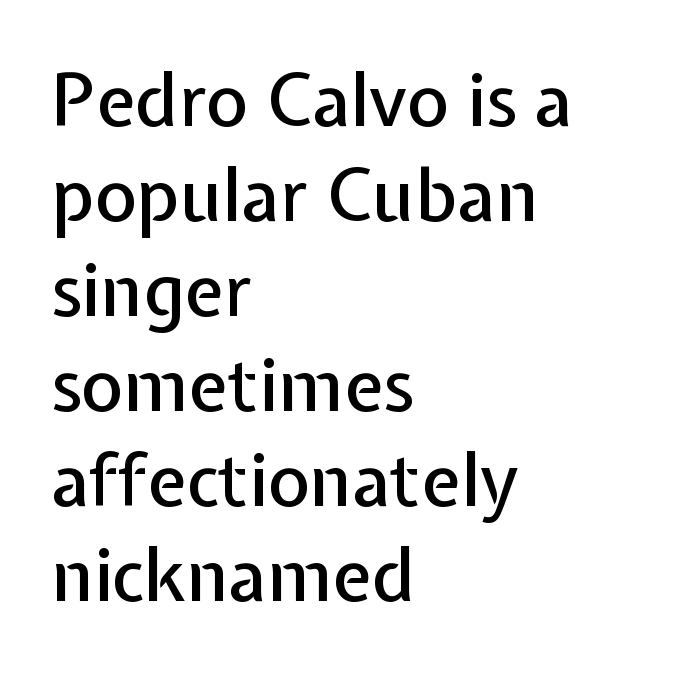
Notice how the stems are strictly vertical — no italics here. Each letter keeps its own natural width here, so spacing adapts to shape. Alignment: flush left. The designer went with a sans here, leaving each stem footless. No extra tracking has been applied to these lines.
